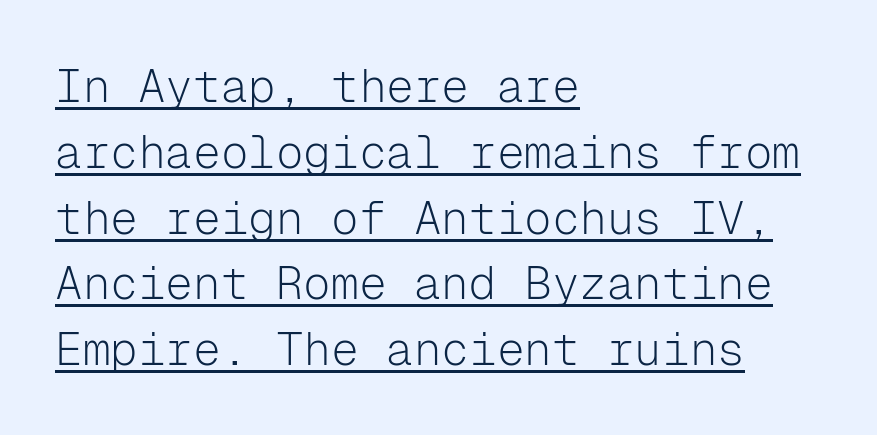
The block of text has a typical density, with ordinary space between rows. Line starts are locked; line ends wander. The string is rendered with underlining switched on. Designer's note — italics off, roman on. The face looks like a standard text weight, possibly lighter.
